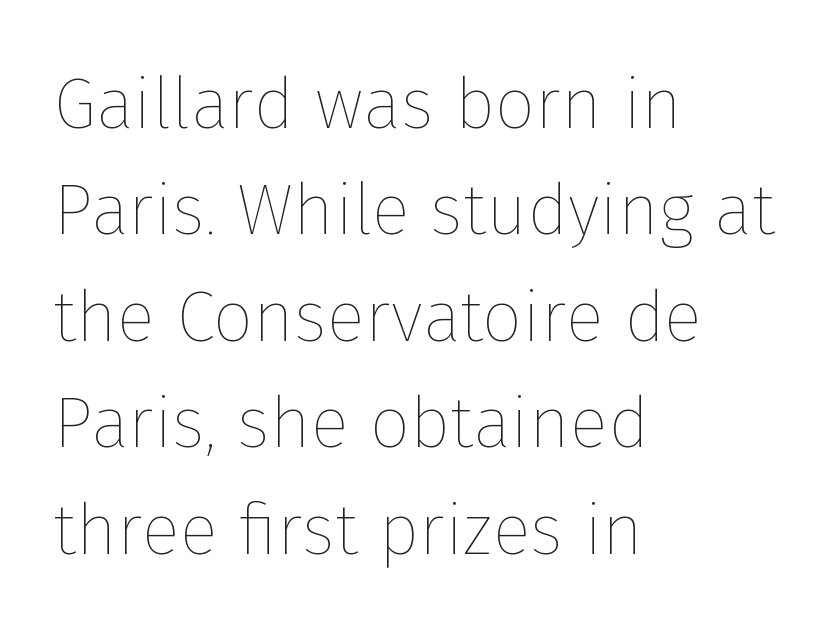
{"italic": "no", "bold": "no", "weight": "thin", "width": "normal", "stroke_contrast": "low", "x_height": "medium", "monospaced": "no", "underline": "no", "align": "left", "line_spacing": "normal", "line_spacing_ratio": 1.5, "letter_spacing": "normal", "letter_spacing_em": 0.0, "glyph_px": 71}
